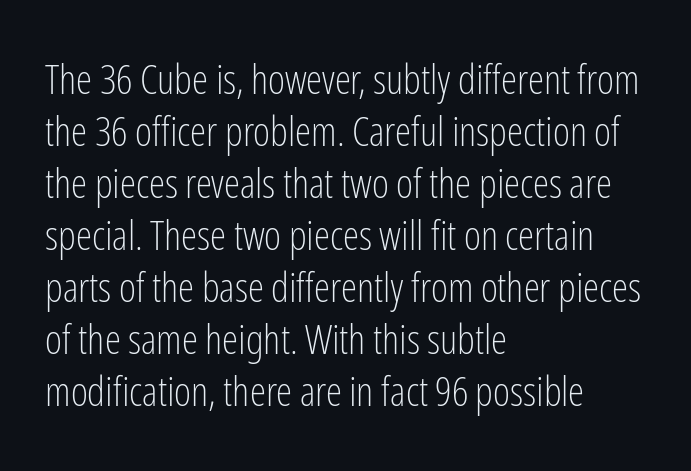
Q: Is the text bold? A: No.
Q: Is the text italic (slanted)? A: No, it is upright.
Q: Is the typeface a serif or a sans-serif typeface? A: Sans-serif.
Q: Is the text underlined? A: No.
Q: How is the paragraph aligned? A: Left-aligned.
Q: Is the spacing between letters normal or unusually wide? A: Normal.
Q: Is the spacing between lines tight, normal or loose? A: Normal.
Q: Width (condensed, normal, or wide)? A: Condensed.
Q: Stroke contrast? A: Low.
Q: x-height? A: Medium.
Q: Monospaced? A: No.
